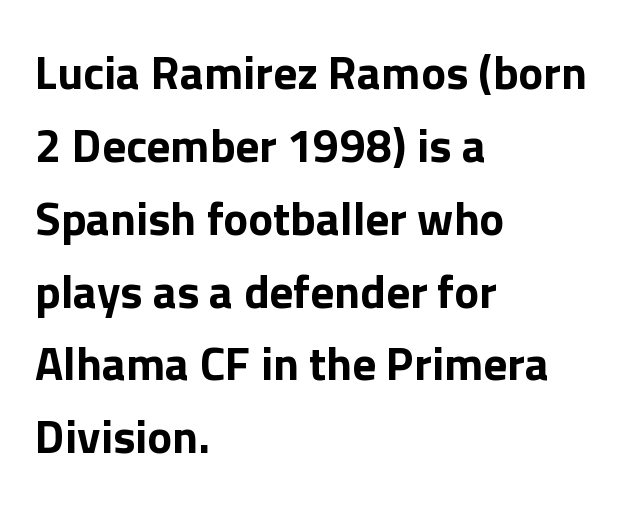
Q: Is the text bold? A: Yes.
Q: Is the text italic (slanted)? A: No, it is upright.
Q: Is the typeface a serif or a sans-serif typeface? A: Sans-serif.
Q: Is the text underlined? A: No.
Q: How is the paragraph aligned? A: Left-aligned.
Q: Is the spacing between letters normal or unusually wide? A: Normal.
Q: Is the spacing between lines tight, normal or loose? A: Normal.
Q: Width (condensed, normal, or wide)? A: Normal.
Q: x-height? A: Medium.
Q: Monospaced? A: No.
